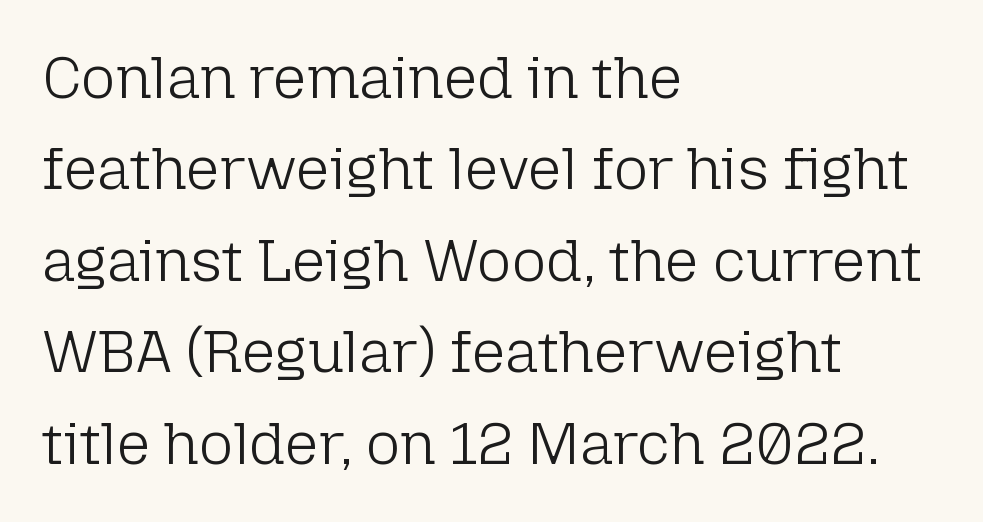
Descenders are the only things crossing below the line. No italicization has been applied; the sample stays upright. This sample has the flowing, uneven cadence of proportional lettering. Leading: standard. This is sans-serif lettering, the kind often seen on screens and signage.
